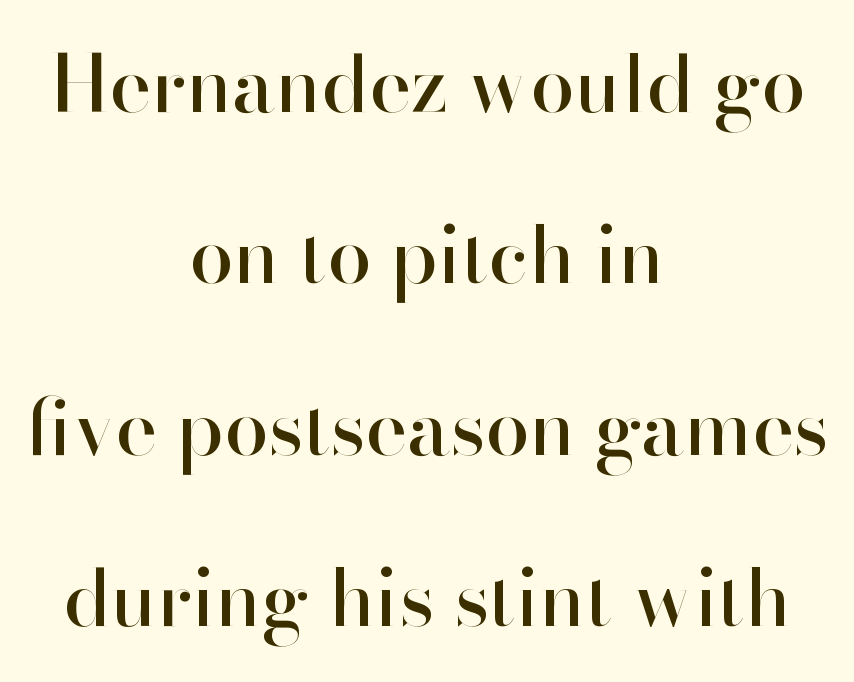
The image shows 79 px sans-serif type, upright; set centered, loose line spacing (2.17x), normal letter spacing, not underlined; high stroke contrast and a small x-height.
